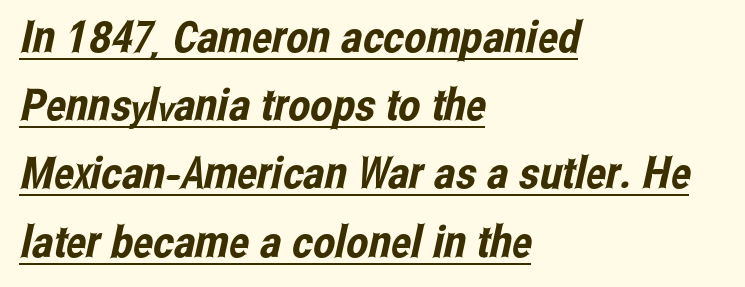
The passage shown is underscored from start to finish. Vertically, the passage feels balanced, rows spaced as you'd expect. The ragged edge is on the right, which tells us the setting is flush left. No feet cap the strokes, marking this as sans-serif type. The passage shown has conventional tracking throughout. The face used here is proportionally spaced, like ordinary book or web type.
